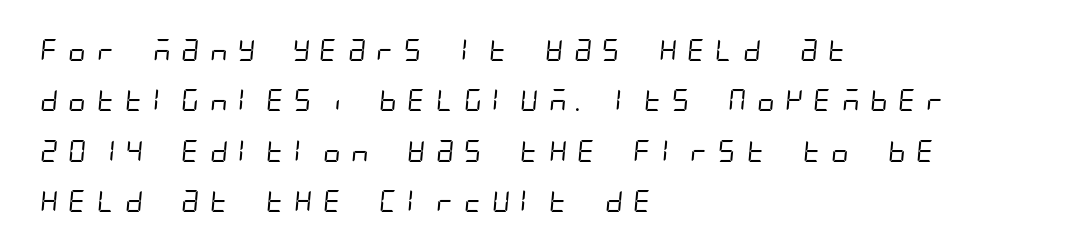
Plain, unruled lines of type. Words appear elongated and porous because spacing is wide. Is there much room between lines? Yes — plenty of vertical air separates them. Stroke thickness stays within the range of a standard reading face or lighter. Line starts are locked; line ends wander.
